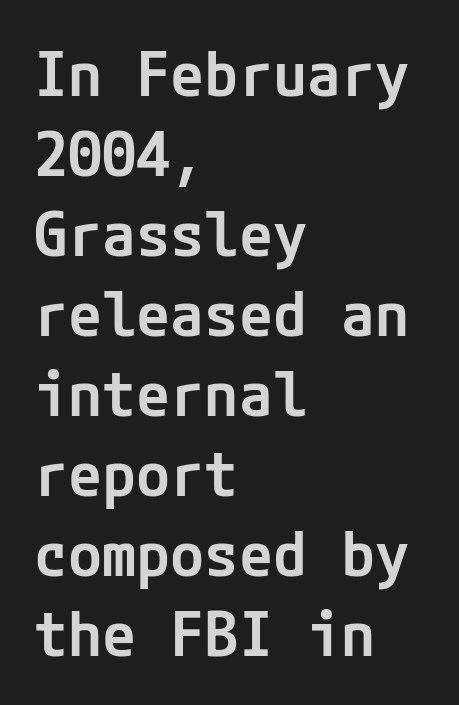
Q: Is the text bold? A: Semi-bold.
Q: Is the text italic (slanted)? A: No, it is upright.
Q: Is the typeface a serif or a sans-serif typeface? A: Sans-serif.
Q: Is the text underlined? A: No.
Q: How is the paragraph aligned? A: Left-aligned.
Q: Is the spacing between letters normal or unusually wide? A: Normal.
Q: Is the spacing between lines tight, normal or loose? A: Normal.
Q: Width (condensed, normal, or wide)? A: Normal.
Q: Stroke contrast? A: Low.
Q: x-height? A: Medium.
